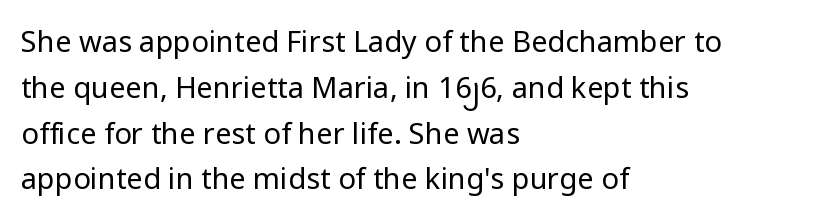
{"serif": "no", "italic": "no", "bold": "no", "weight": "regular", "width": "normal", "stroke_contrast": "low", "x_height": "medium", "monospaced": "no", "underline": "no", "align": "left", "line_spacing": "normal", "line_spacing_ratio": 1.58, "letter_spacing": "normal", "letter_spacing_em": 0.0, "glyph_px": 29}
